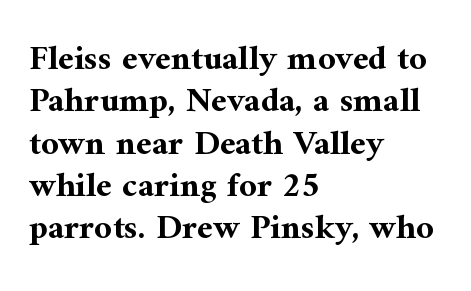
Note: serifs present on the glyphs. Compared with a centered layout, this one pins lines to the left instead. The passage shown is typed in a proportional face where columns would drift. Caption: standard tracking, unaltered.
